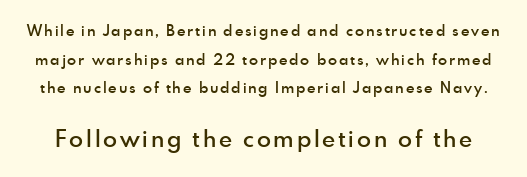
{"italic": "no", "bold": "semi", "underline": "no", "line_spacing": "loose", "line_spacing_ratio": 1.91, "larger_block": "second", "size_ratio": 1.53, "glyph_px": 23}
